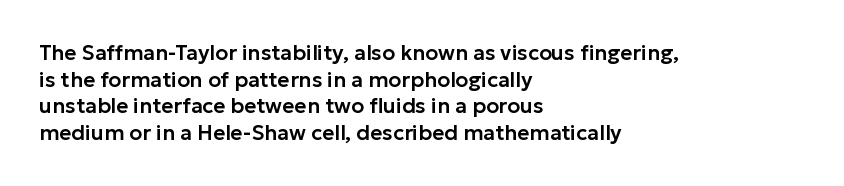
{"italic": "no", "underline": "no", "align": "left", "line_spacing": "normal", "line_spacing_ratio": 1.27, "letter_spacing": "normal", "letter_spacing_em": 0.0, "glyph_px": 21}
